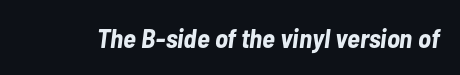
Slant detected: the letters are inclined. The passage shown has conventional tracking throughout. Each glyph is drawn with heavy, bold strokes. A clean baseline with only descenders dipping below it.
